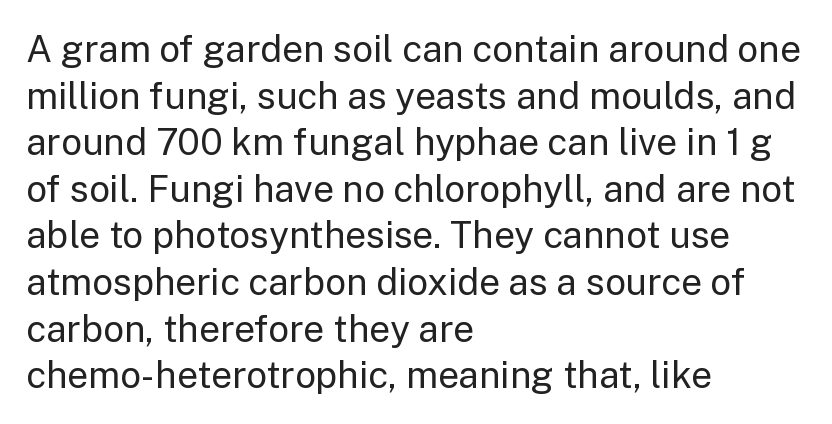
The foot of each line stays bare and open. A typesetter would call this leading conventional body-copy spacing. The horizontal fit of the characters is conventional and even. Each letter keeps its own natural width here, so spacing adapts to shape.
